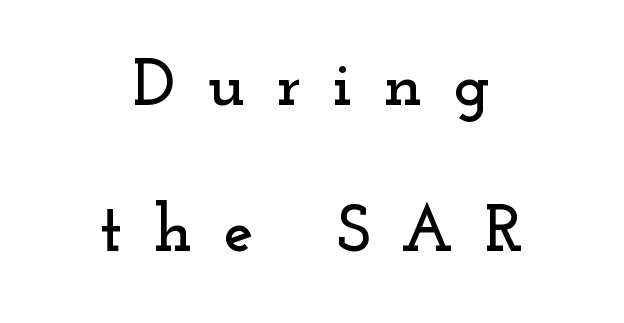
Q: Is the text italic (slanted)? A: No, it is upright.
Q: Is the typeface a serif or a sans-serif typeface? A: Serif.
Q: Is the text underlined? A: No.
Q: How is the paragraph aligned? A: Centered.
Q: Is the spacing between letters normal or unusually wide? A: Unusually wide.
Q: Is the spacing between lines tight, normal or loose? A: Loose.
Q: Width (condensed, normal, or wide)? A: Wide.
Q: Stroke contrast? A: Low.
Q: x-height? A: Small.
Q: Monospaced? A: No.
